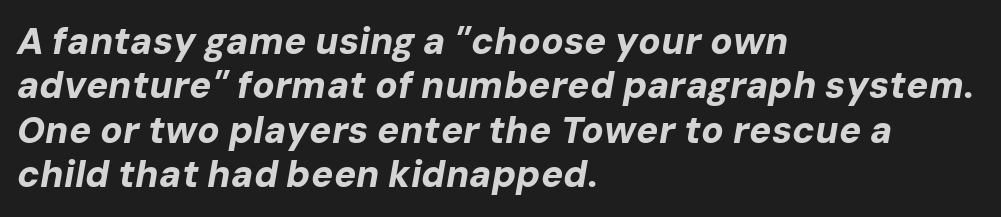
Honestly, there is no underline to notice here at all. The face used here has a pronounced slope to its letters. Proportional: the letters do not fall into vertical columns. I'd describe the lettering as bold — thick and assertive. The line texture is even and compact thanks to regular tracking. All the whitespace from short lines collects on the right.
